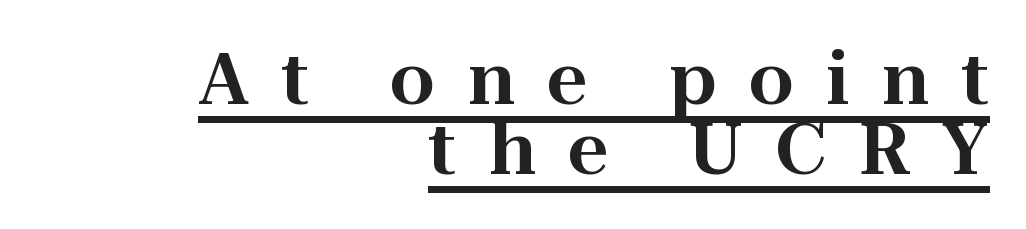
You can tell it's not italic because the verticals are truly vertical. Descenders here cross a horizontal rule under the line. Line ends are locked; line starts wander. Proportional: the letters do not fall into vertical columns.
